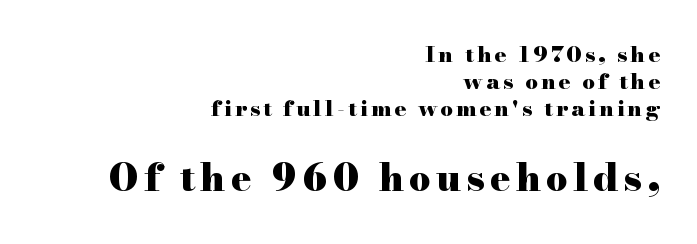
Q: Is the text bold? A: Yes.
Q: Is the text italic (slanted)? A: No, it is upright.
Q: Is the typeface a serif or a sans-serif typeface? A: Serif.
Q: Is the text underlined? A: No.
Q: How is the paragraph aligned? A: Right-aligned.
Q: Which block of text is set in a larger size, the first (top) or the second (bottom)? A: The second (bottom) one.
Q: Width (condensed, normal, or wide)? A: Wide.
Q: Stroke contrast? A: High.
Q: x-height? A: Small.
Q: Monospaced? A: No.
